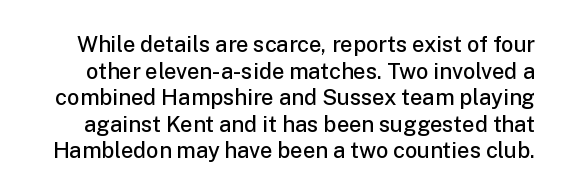
Honestly, there is no underline to notice here at all. There is no visible air inserted between adjacent glyphs. Is there any slant? The stems are plumb. Heft: intermediate — a semibold.
